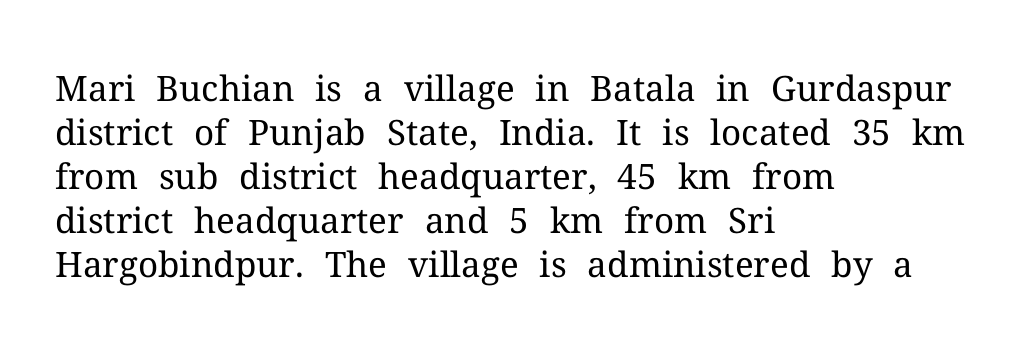
Q: Is the text bold? A: No.
Q: Is the text italic (slanted)? A: No, it is upright.
Q: Is the typeface a serif or a sans-serif typeface? A: Serif.
Q: Is the text underlined? A: No.
Q: How is the paragraph aligned? A: Left-aligned.
Q: Is the spacing between letters normal or unusually wide? A: Normal.
Q: Is the spacing between lines tight, normal or loose? A: Normal.
Q: Width (condensed, normal, or wide)? A: Normal.
Q: Stroke contrast? A: Medium.
Q: x-height? A: Medium.
Q: Monospaced? A: No.
